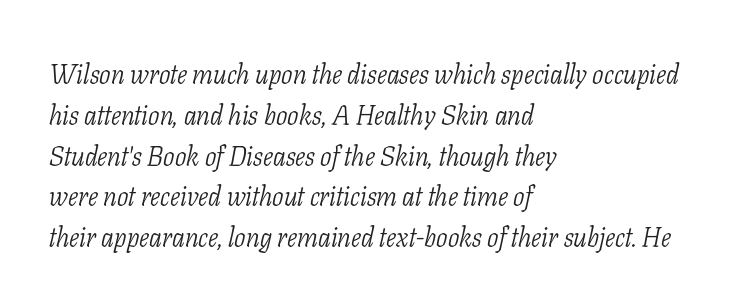
Q: Is the text bold? A: No.
Q: Is the text italic (slanted)? A: Yes, it leans right by about 11 degrees.
Q: Is the text underlined? A: No.
Q: How is the paragraph aligned? A: Left-aligned.
Q: Is the spacing between letters normal or unusually wide? A: Normal.
Q: Is the spacing between lines tight, normal or loose? A: Normal.
